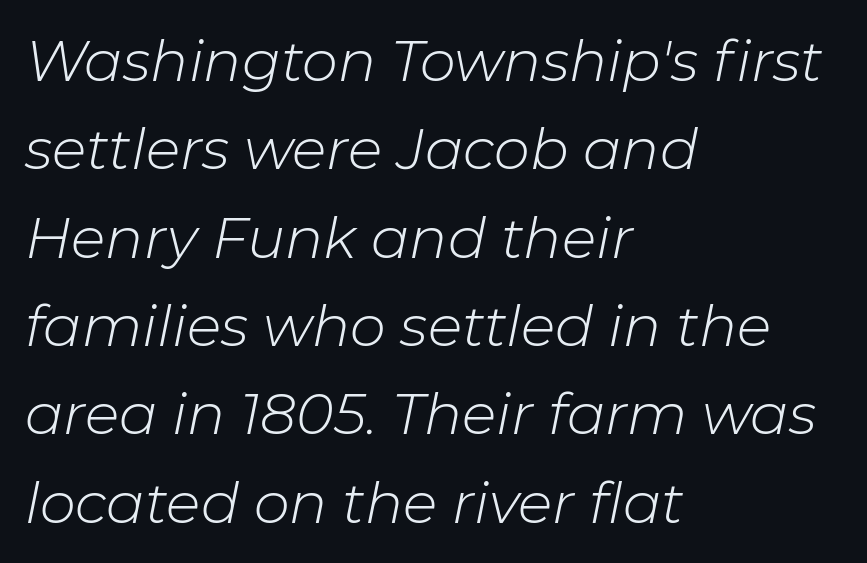
{"italic": "yes", "lean": "right", "slant_degrees": 11, "bold": "no", "weight": "light", "width": "normal", "stroke_contrast": "low", "x_height": "medium", "monospaced": "no", "underline": "no", "align": "left", "line_spacing": "normal", "line_spacing_ratio": 1.55, "letter_spacing": "normal", "letter_spacing_em": 0.0, "glyph_px": 57}
